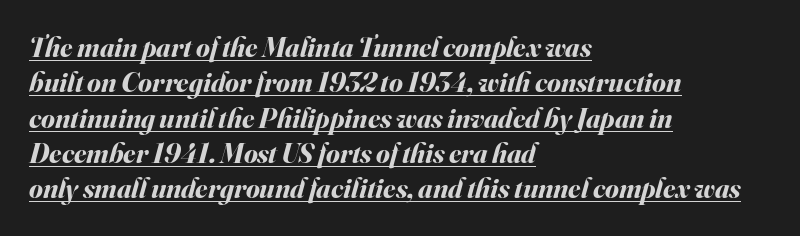
Q: Is the text bold? A: Yes.
Q: Is the text italic (slanted)? A: Yes, it leans right by about 16 degrees.
Q: Is the text underlined? A: Yes.
Q: How is the paragraph aligned? A: Left-aligned.
Q: Is the spacing between letters normal or unusually wide? A: Normal.
Q: Is the spacing between lines tight, normal or loose? A: Normal.
Q: Width (condensed, normal, or wide)? A: Normal.
Q: Stroke contrast? A: Medium.
Q: x-height? A: Small.
Q: Monospaced? A: No.
